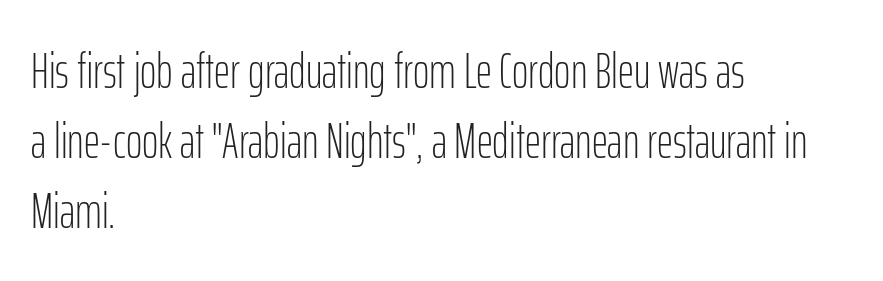
The image shows 50 px light, condensed sans-serif type, upright; set left-aligned, normal line spacing (1.4x), normal letter spacing, not underlined; low stroke contrast and a medium x-height.
